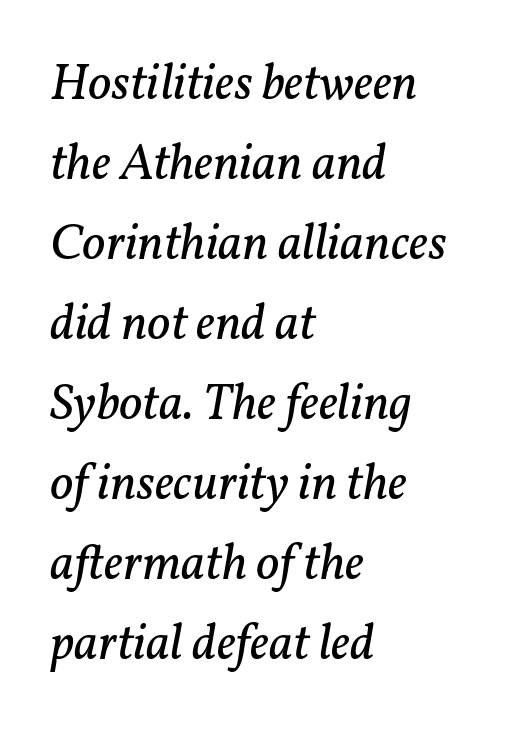
Slanted lettering throughout. Plain, unruled lines of type. Do the characters align in a grid? No, the font is proportional. Honestly, the letter spacing is just normal — you wouldn't notice it. Examine the stroke ends and you'll spot serifs.
